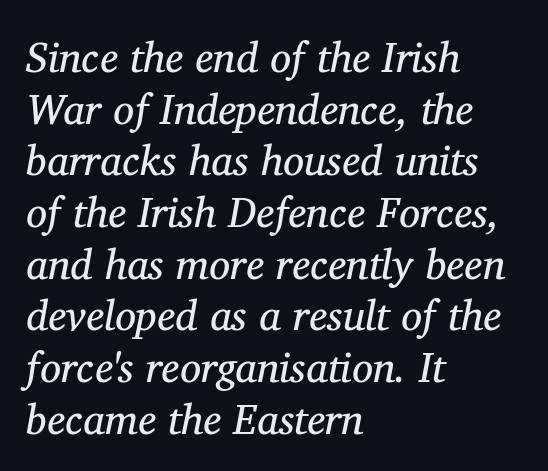
The rendering shows small feet on the letterforms — a serif design. Does the lettering tilt? It does — this is italic. The lines are quadded left. The words here are not underlined. These glyphs show unthickened strokes, regular width or finer. You could call the tracking neutral — neither tight nor loose.
